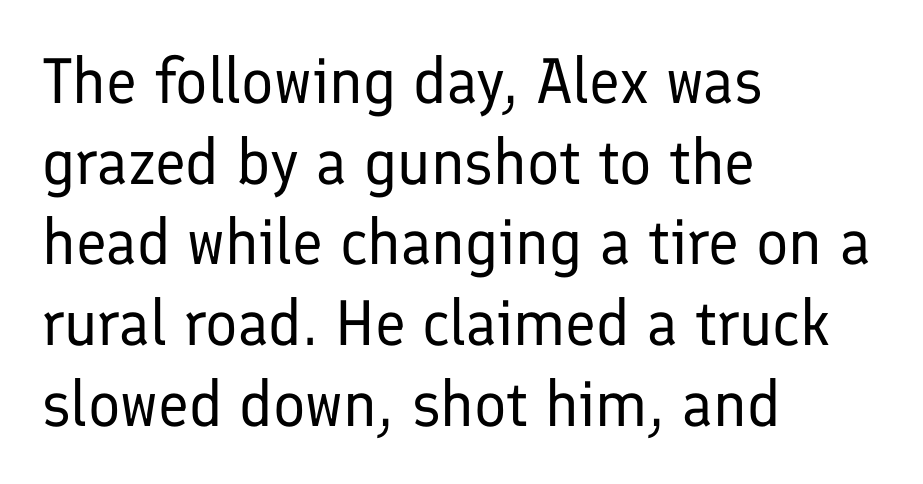
Q: Is the text bold? A: No.
Q: Is the text italic (slanted)? A: No, it is upright.
Q: Is the typeface a serif or a sans-serif typeface? A: Sans-serif.
Q: Is the text underlined? A: No.
Q: How is the paragraph aligned? A: Left-aligned.
Q: Is the spacing between letters normal or unusually wide? A: Normal.
Q: Is the spacing between lines tight, normal or loose? A: Normal.
Q: Width (condensed, normal, or wide)? A: Normal.
Q: Stroke contrast? A: Low.
Q: x-height? A: Medium.
Q: Monospaced? A: No.
